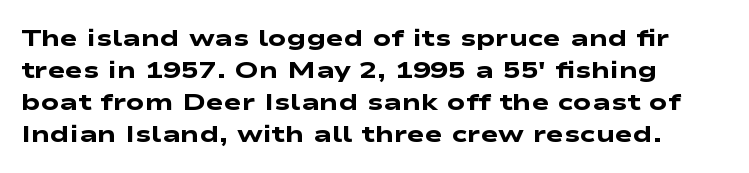
How would I describe the line gaps? Plain and ordinary. The letterforms sit shoulder to shoulder at normal distance. Decoration check: the copy has no underline. Notice how thick the strokes are: this is what a full bold looks like.
